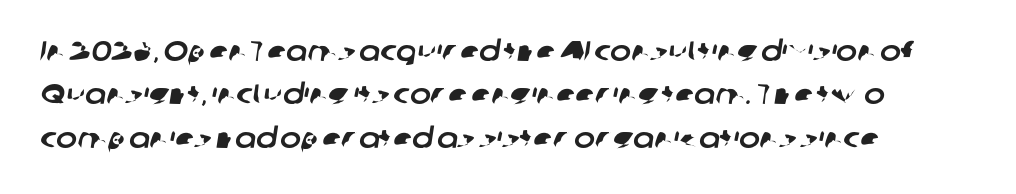
Q: Is the typeface a serif or a sans-serif typeface? A: Sans-serif.
Q: Is the text underlined? A: No.
Q: How is the paragraph aligned? A: Left-aligned.
Q: Is the spacing between letters normal or unusually wide? A: Normal.
Q: Is the spacing between lines tight, normal or loose? A: Normal.
Q: Width (condensed, normal, or wide)? A: Normal.
Q: Stroke contrast? A: Low.
Q: x-height? A: Medium.
Q: Monospaced? A: No.
